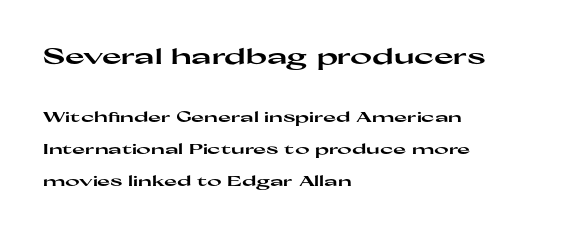
Notice the wide empty band between every row — that's loose leading. The passage shown begins with its larger block and ends with its smaller one. The type sits square on the baseline with zero lean. Any mark beneath the type? The region is blank. The rag falls on the right side of this text block. How heavy is the stroke? Heavy — this is a bold.
